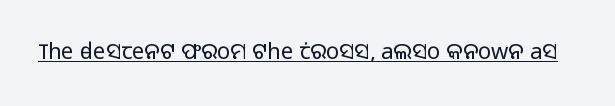
The image shows 22 px text type, upright; set normal letter spacing, underlined.
